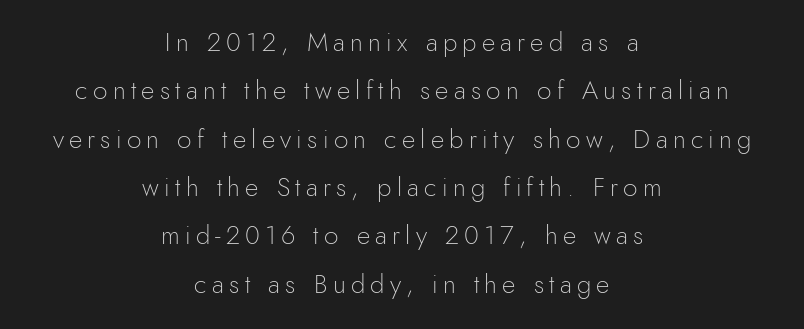
The image shows 26 px text type, upright; set centered, line spacing 1.86x, unusually wide letter spacing (+0.2 em), not underlined.
